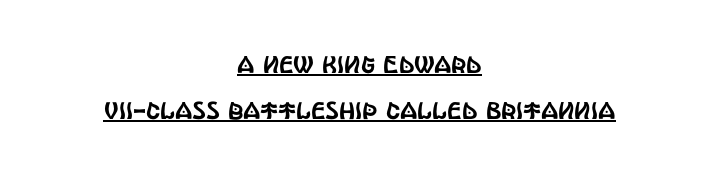
{"italic": "no", "underline": "yes", "align": "center", "line_spacing": "loose", "line_spacing_ratio": 1.91, "letter_spacing": "normal", "letter_spacing_em": 0.0, "glyph_px": 24}
